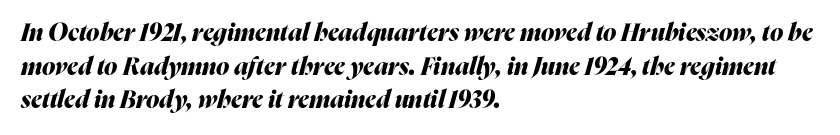
Q: Is the text bold? A: Yes.
Q: Is the text italic (slanted)? A: Yes, it leans right by about 16 degrees.
Q: Is the text underlined? A: No.
Q: How is the paragraph aligned? A: Left-aligned.
Q: Is the spacing between letters normal or unusually wide? A: Normal.
Q: Is the spacing between lines tight, normal or loose? A: Normal.
